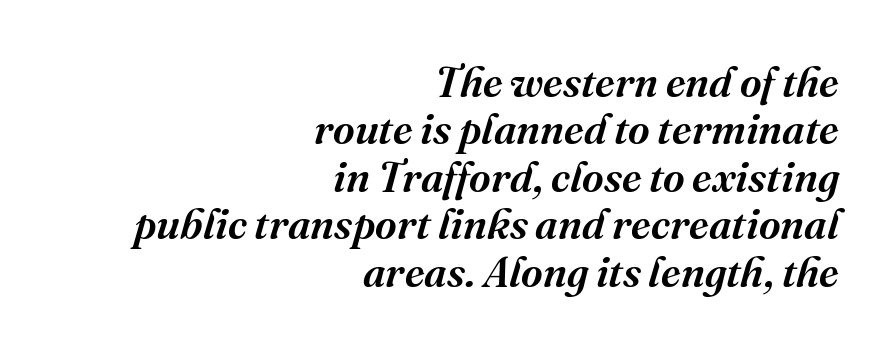
{"serif": "yes", "italic": "yes", "lean": "right", "slant_degrees": 16, "bold": "semi", "weight": "semibold", "width": "normal", "stroke_contrast": "medium", "x_height": "medium", "monospaced": "no", "underline": "no", "align": "right", "line_spacing": "tight", "line_spacing_ratio": 1.13, "letter_spacing": "normal", "letter_spacing_em": 0.0, "glyph_px": 42}
